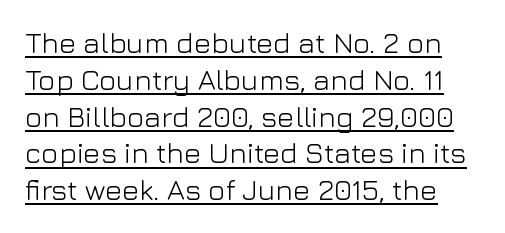
{"serif": "no", "italic": "no", "bold": "no", "weight": "light", "width": "normal", "stroke_contrast": "low", "x_height": "medium", "monospaced": "no", "underline": "yes", "line_spacing": "normal", "line_spacing_ratio": 1.27, "letter_spacing": "normal", "letter_spacing_em": 0.0, "glyph_px": 29}
